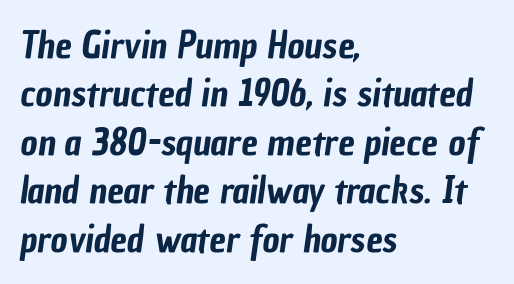
The image shows 37 px condensed sans-serif type; set left-aligned, normal line spacing (1.31x), normal letter spacing, not underlined; low stroke contrast and a medium x-height.
